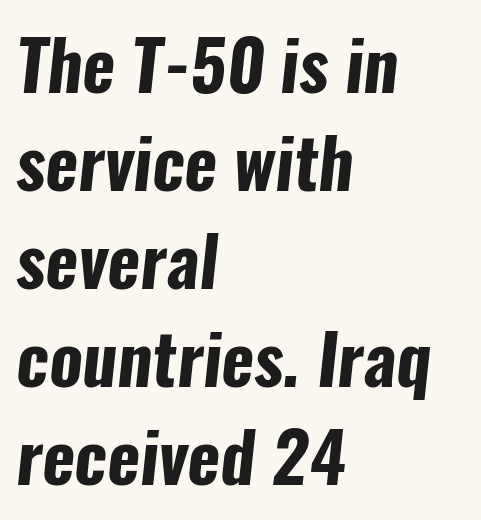
Q: Is the text bold? A: Yes.
Q: Is the typeface a serif or a sans-serif typeface? A: Sans-serif.
Q: Is the text underlined? A: No.
Q: How is the paragraph aligned? A: Left-aligned.
Q: Is the spacing between letters normal or unusually wide? A: Normal.
Q: Is the spacing between lines tight, normal or loose? A: Normal.
Q: Width (condensed, normal, or wide)? A: Condensed.
Q: Stroke contrast? A: Low.
Q: x-height? A: Medium.
Q: Monospaced? A: No.
